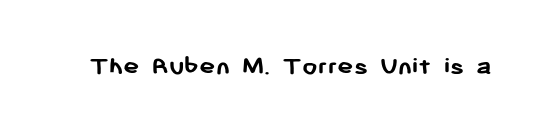
Q: Is the text bold? A: Yes.
Q: Is the text italic (slanted)? A: No, it is upright.
Q: Is the text underlined? A: No.
Q: Is the spacing between letters normal or unusually wide? A: Normal.
